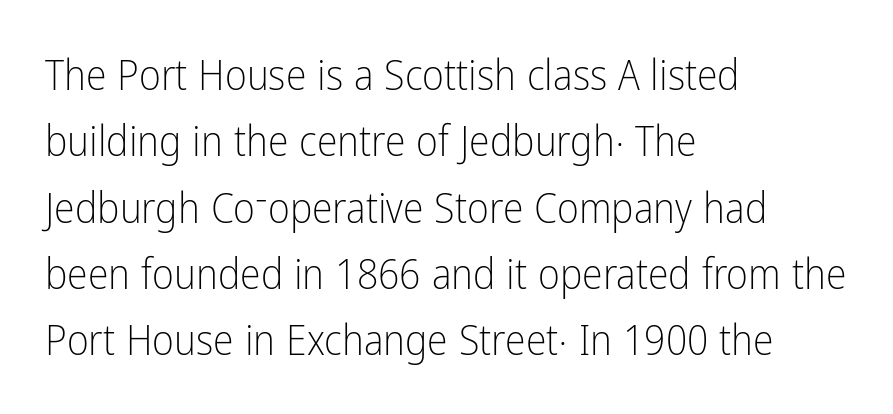
Summary of weight: not heavy and not bold. Caption: multi-line text, flush left, ragged right. The face used here is proportionally spaced, like ordinary book or web type. Inter-character spacing is left at the font's built-in metrics. Leading: standard.
